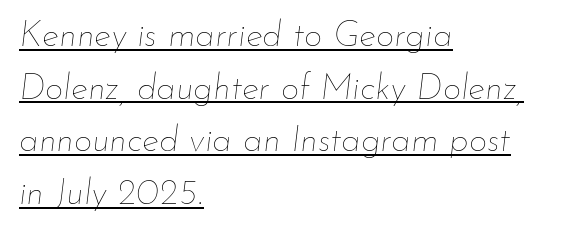
The image shows 36 px thin type, italic (leaning right); set left-aligned, normal line spacing (1.46x), normal letter spacing, underlined; low stroke contrast and a small x-height.
